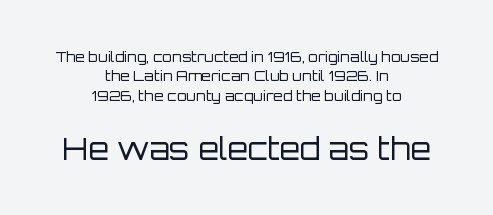
The image shows 30 px regular-weight sans-serif type, upright; set centered, normal line spacing (1.38x), normal letter spacing, not underlined; the second (bottom) block is 2.14x larger; low stroke contrast and a large x-height.
